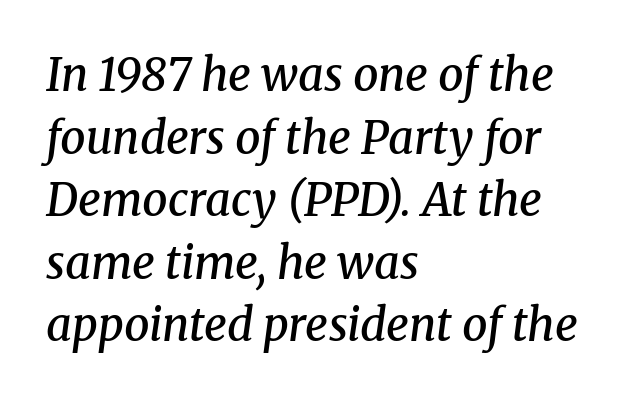
Q: Is the text bold? A: Semi-bold.
Q: Is the text italic (slanted)? A: Yes, it leans right by about 8 degrees.
Q: Is the typeface a serif or a sans-serif typeface? A: Serif.
Q: Is the text underlined? A: No.
Q: How is the paragraph aligned? A: Left-aligned.
Q: Is the spacing between letters normal or unusually wide? A: Normal.
Q: Is the spacing between lines tight, normal or loose? A: Normal.
Q: Width (condensed, normal, or wide)? A: Normal.
Q: Stroke contrast? A: Medium.
Q: x-height? A: Medium.
Q: Monospaced? A: No.
